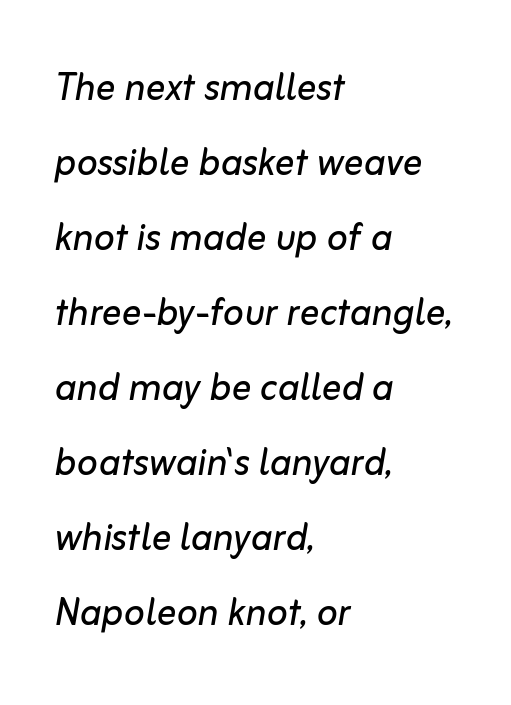
The image shows 49 px regular-weight type, italic (leaning right); set left-aligned, normal line spacing (1.53x), normal letter spacing, not underlined; low stroke contrast and a medium x-height.
